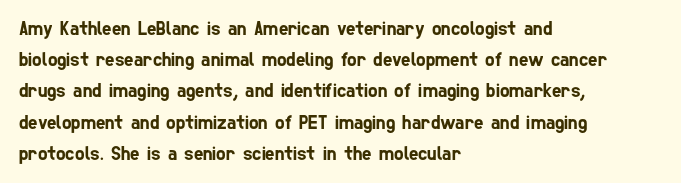
Q: Is the text underlined? A: No.
Q: How is the paragraph aligned? A: Left-aligned.
Q: Is the spacing between letters normal or unusually wide? A: Normal.
Q: Is the spacing between lines tight, normal or loose? A: Normal.
